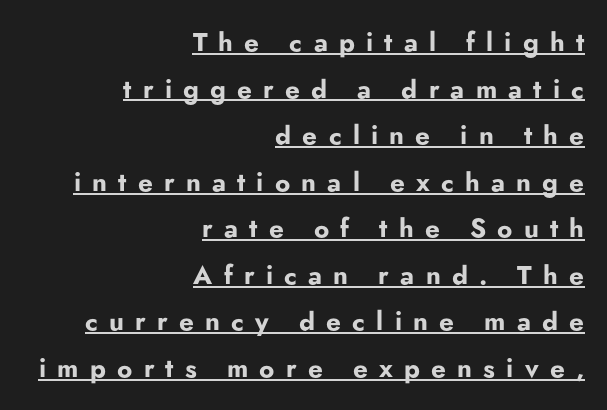
Q: Is the text bold? A: Yes.
Q: Is the text italic (slanted)? A: No, it is upright.
Q: Is the text underlined? A: Yes.
Q: How is the paragraph aligned? A: Right-aligned.
Q: Is the spacing between letters normal or unusually wide? A: Unusually wide.
